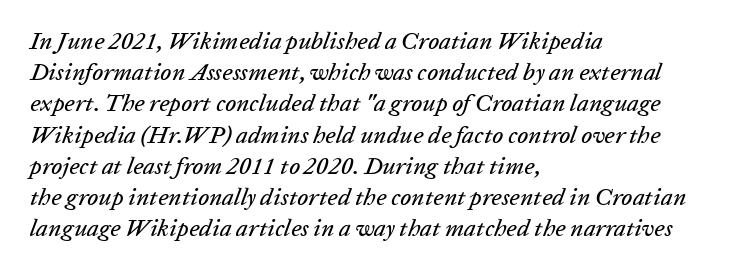
The typesetter chose a ragged-right arrangement here. The passage shown has conventional tracking throughout. If you drew a line through each stem, it would be angled. Honestly, the row spacing looks completely unremarkable.
